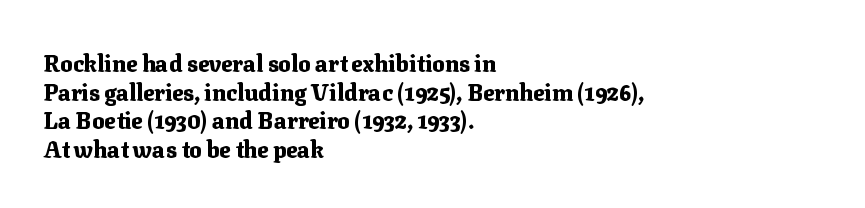
Q: Is the text bold? A: Yes.
Q: Is the text italic (slanted)? A: No, it is upright.
Q: Is the text underlined? A: No.
Q: How is the paragraph aligned? A: Left-aligned.
Q: Is the spacing between letters normal or unusually wide? A: Normal.
